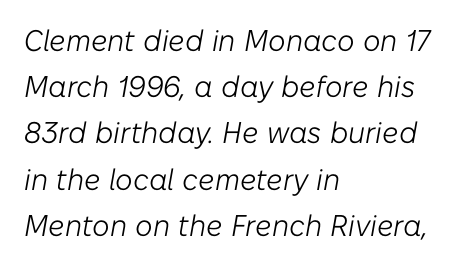
{"italic": "yes", "lean": "right", "slant_degrees": 10, "bold": "no", "weight": "light", "width": "normal", "stroke_contrast": "low", "x_height": "medium", "monospaced": "no", "underline": "no", "align": "left", "line_spacing": "normal", "line_spacing_ratio": 1.54, "letter_spacing": "normal", "letter_spacing_em": 0.0, "glyph_px": 30}
